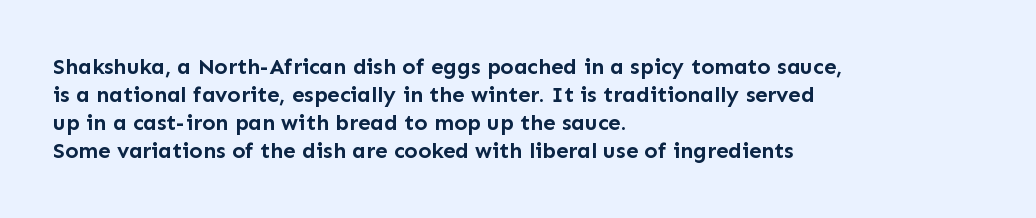
The passage is arranged the way most books set body copy — flush left. No word sits above an underline. Nobody touched the tracking dial on this one. Stroke thickness is high; the sample reads as a true bold.
